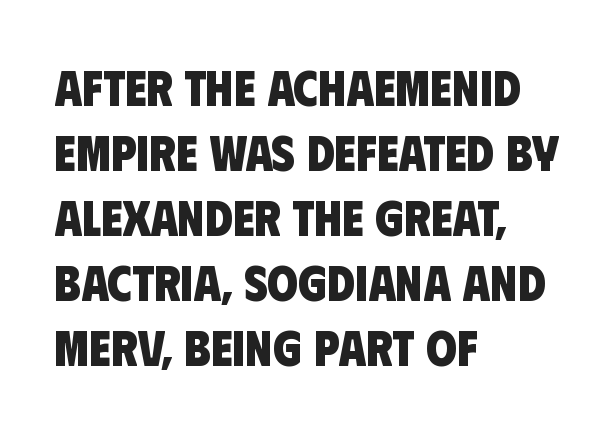
The rows are spaced the way most documents space them. Caption: multi-line text, flush left, ragged right. Short note: letters normally spaced. This sample has the flowing, uneven cadence of proportional lettering. The characters display no serif detailing; their extremities are plain. What weight is shown? A full bold with thick strokes.
